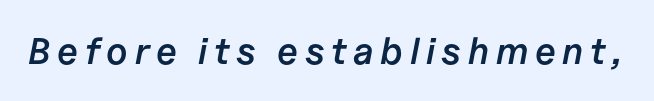
A somewhat darkened texture: the type is semibold rather than bold. Quick note: italic. Is this a fixed-width face? No — the glyphs have proportional, varying widths. Bare-footed words on every line.
